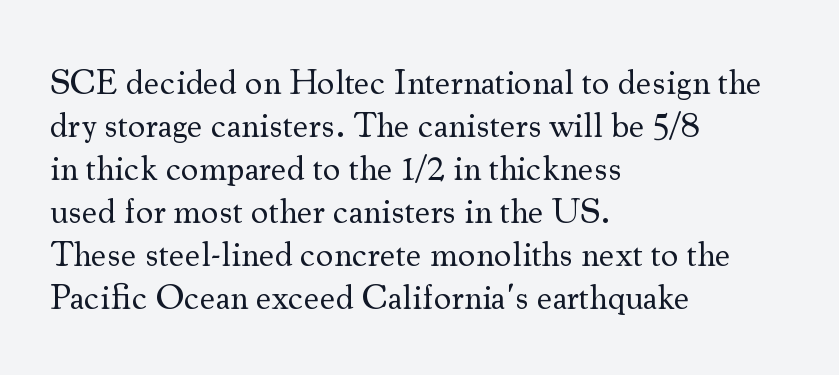
{"serif": "yes", "italic": "no", "bold": "no", "weight": "regular", "width": "normal", "stroke_contrast": "medium", "x_height": "small", "monospaced": "no", "underline": "no", "align": "left", "line_spacing_ratio": 1.23, "letter_spacing": "normal", "letter_spacing_em": 0.0, "glyph_px": 35}
